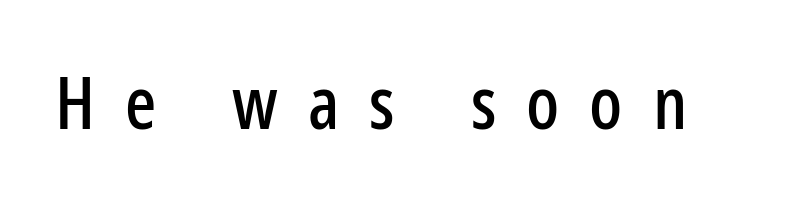
{"serif": "no", "italic": "no", "width": "condensed", "stroke_contrast": "low", "x_height": "medium", "monospaced": "no", "underline": "no", "letter_spacing": "wide", "letter_spacing_em": 0.41, "glyph_px": 73}
